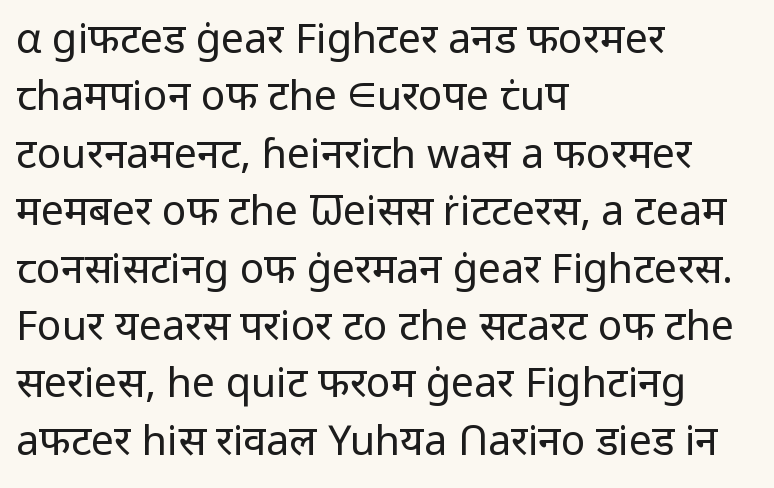
Q: Is the text bold? A: No.
Q: Is the text italic (slanted)? A: No, it is upright.
Q: Is the typeface a serif or a sans-serif typeface? A: Sans-serif.
Q: Is the text underlined? A: No.
Q: How is the paragraph aligned? A: Left-aligned.
Q: Is the spacing between letters normal or unusually wide? A: Normal.
Q: Is the spacing between lines tight, normal or loose? A: Normal.
Q: Width (condensed, normal, or wide)? A: Normal.
Q: Stroke contrast? A: Low.
Q: x-height? A: Medium.
Q: Monospaced? A: No.
